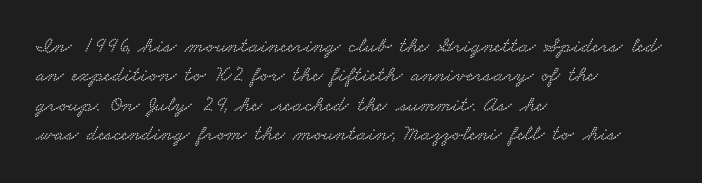
Q: Is the text underlined? A: No.
Q: How is the paragraph aligned? A: Left-aligned.
Q: Is the spacing between letters normal or unusually wide? A: Normal.
Q: Is the spacing between lines tight, normal or loose? A: Normal.
